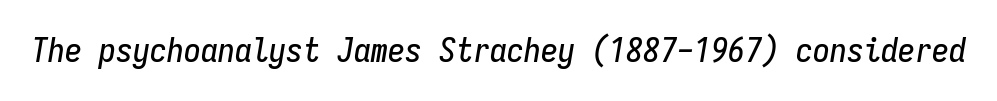
The letters are slanted; this is an italic face. The type is set solid horizontally, with unmodified tracking. Check the space under the baseline: it is left empty. A typesetter would call this monospace, since all characters share one set width.
